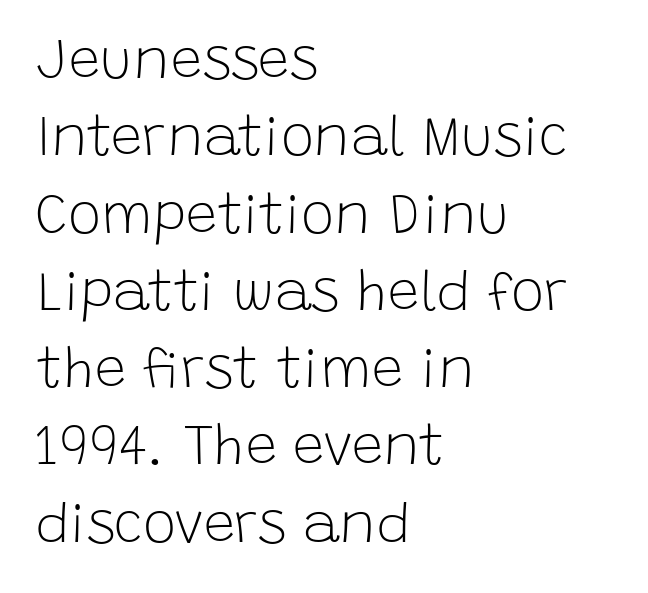
The image shows 56 px light sans-serif type, upright; set left-aligned, normal line spacing (1.38x), normal letter spacing, not underlined; low stroke contrast and a large x-height.
